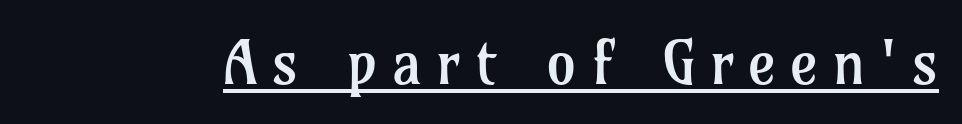
The image shows 60 px regular-weight serif type, upright; set unusually wide letter spacing (+0.24 em), underlined; low stroke contrast and a medium x-height.
